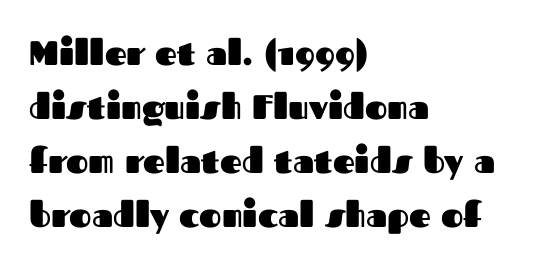
Q: Is the text bold? A: Yes.
Q: Is the text italic (slanted)? A: No, it is upright.
Q: Is the typeface a serif or a sans-serif typeface? A: Sans-serif.
Q: Is the text underlined? A: No.
Q: How is the paragraph aligned? A: Left-aligned.
Q: Is the spacing between letters normal or unusually wide? A: Normal.
Q: Is the spacing between lines tight, normal or loose? A: Normal.
Q: Width (condensed, normal, or wide)? A: Normal.
Q: Stroke contrast? A: Medium.
Q: x-height? A: Medium.
Q: Monospaced? A: No.
